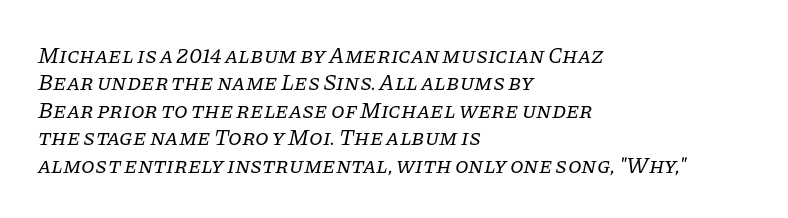
The compositor pushed each line to the left boundary. Does the leading feel generous? No, just average. The string is rendered with underlining switched off. The typesetting does not lean heavy: it is not bold.
